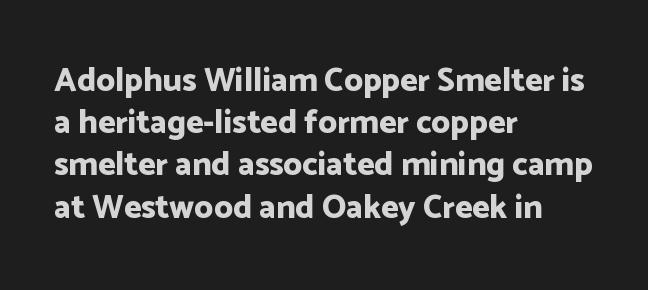
The characters look thick and weighty, a clear bold. The face used here is proportionally spaced, like ordinary book or web type. Posture: straight, roman, zero tilt. Observe the absence of serifs on each vertical stroke in this sample.
